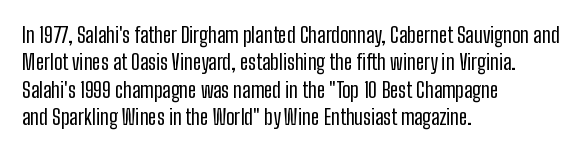
The image shows 21 px text type, upright; set left-aligned, normal line spacing (1.3x), normal letter spacing, not underlined.
